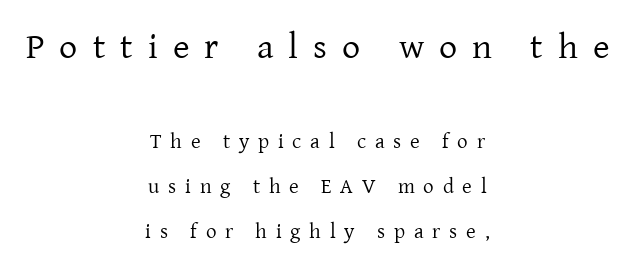
These lines are rendered in a variable-pitch font. Unlike a clean sans, this face finishes its strokes with serifs. Teacher's note: observe the equal gaps on both sides — that is centered alignment. The letterforms stand isolated, each surrounded by extra space. The weight tops out at a normal text grade.
